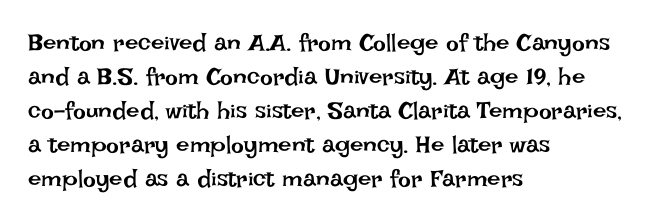
Q: Is the text bold? A: No.
Q: Is the text italic (slanted)? A: No, it is upright.
Q: Is the text underlined? A: No.
Q: How is the paragraph aligned? A: Left-aligned.
Q: Is the spacing between letters normal or unusually wide? A: Normal.
Q: Is the spacing between lines tight, normal or loose? A: Normal.
